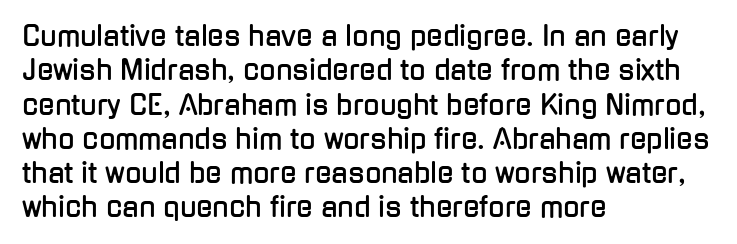
Do the letters lean? They stand straight. Lines of text with bare space underneath. The passage shown stacks its lines at a standard gap. Casual observation: everything's shoved over to the left.
